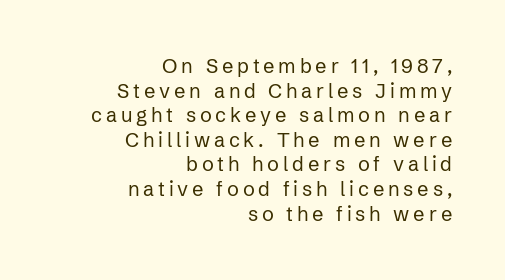
The image shows 20 px text type, upright; set right-aligned, line spacing 1.23x, not underlined.
